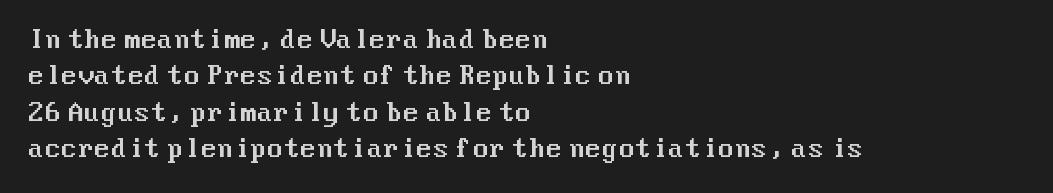
Q: Is the text italic (slanted)? A: No, it is upright.
Q: Is the text underlined? A: No.
Q: How is the paragraph aligned? A: Left-aligned.
Q: Is the spacing between letters normal or unusually wide? A: Normal.
Q: Is the spacing between lines tight, normal or loose? A: Normal.
